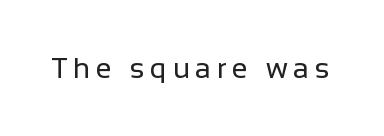
The image shows 29 px regular-weight sans-serif type, upright; set not underlined; low stroke contrast and a medium x-height.
